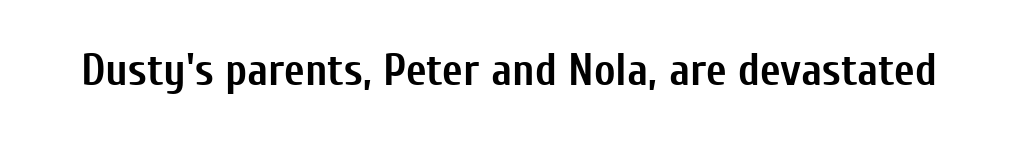
The image shows 45 px semibold, condensed sans-serif type, upright; set normal letter spacing, not underlined; low stroke contrast and a medium x-height.
